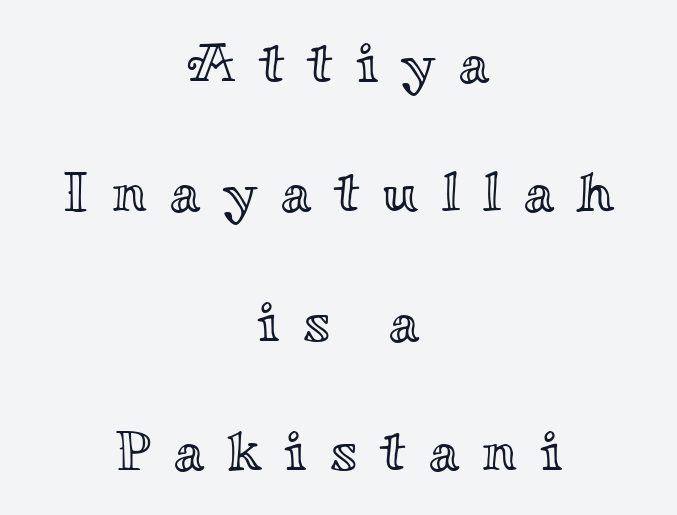
{"italic": "no", "width": "wide", "x_height": "small", "monospaced": "no", "underline": "no", "align": "center", "line_spacing": "loose", "line_spacing_ratio": 2.31, "letter_spacing": "wide", "letter_spacing_em": 0.41, "glyph_px": 56}
